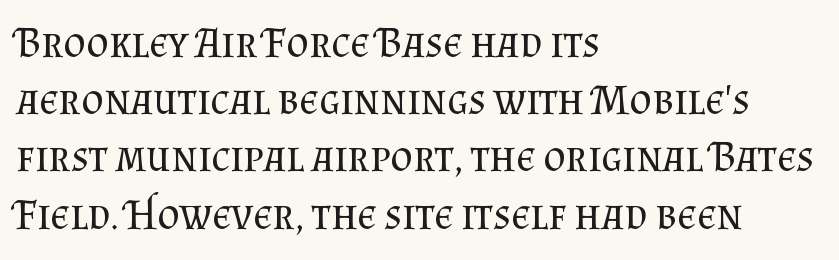
The image shows 43 px regular-weight serif type, upright; set left-aligned, normal line spacing (1.33x), normal letter spacing, not underlined; medium stroke contrast and a small x-height.
